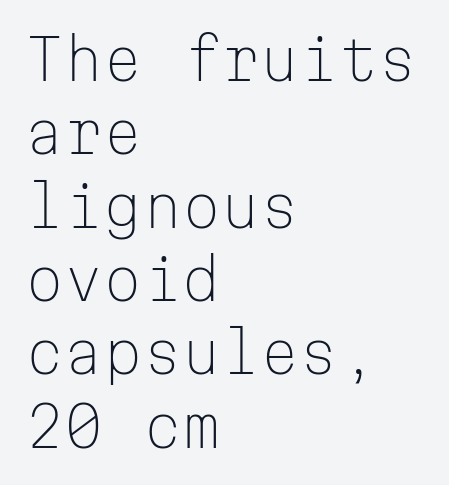
{"serif": "no", "italic": "no", "bold": "no", "weight": "light", "width": "normal", "stroke_contrast": "low", "x_height": "medium", "monospaced": "yes", "underline": "no", "align": "left", "line_spacing": "normal", "line_spacing_ratio": 1.31, "letter_spacing": "normal", "letter_spacing_em": 0.0, "glyph_px": 56}
